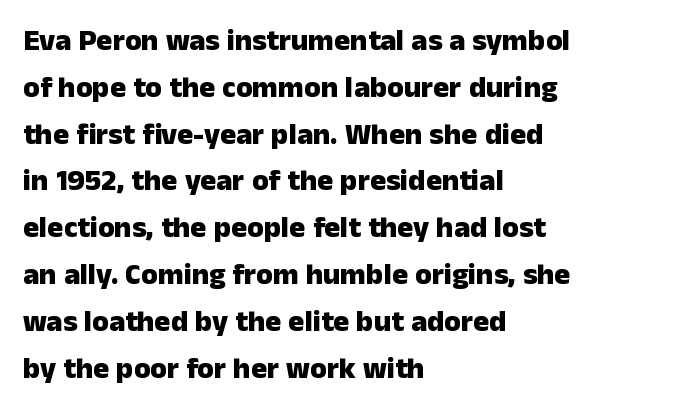
Q: Is the text bold? A: Yes.
Q: Is the text italic (slanted)? A: No, it is upright.
Q: Is the typeface a serif or a sans-serif typeface? A: Sans-serif.
Q: Is the text underlined? A: No.
Q: How is the paragraph aligned? A: Left-aligned.
Q: Is the spacing between letters normal or unusually wide? A: Normal.
Q: Is the spacing between lines tight, normal or loose? A: Normal.
Q: Width (condensed, normal, or wide)? A: Normal.
Q: Stroke contrast? A: Low.
Q: x-height? A: Medium.
Q: Monospaced? A: No.
